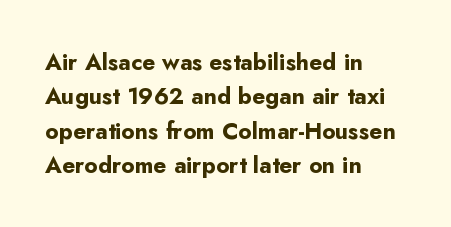
{"italic": "no", "bold": "yes", "underline": "no", "align": "left", "line_spacing": "normal", "line_spacing_ratio": 1.49, "letter_spacing": "normal", "letter_spacing_em": 0.0, "glyph_px": 23}
